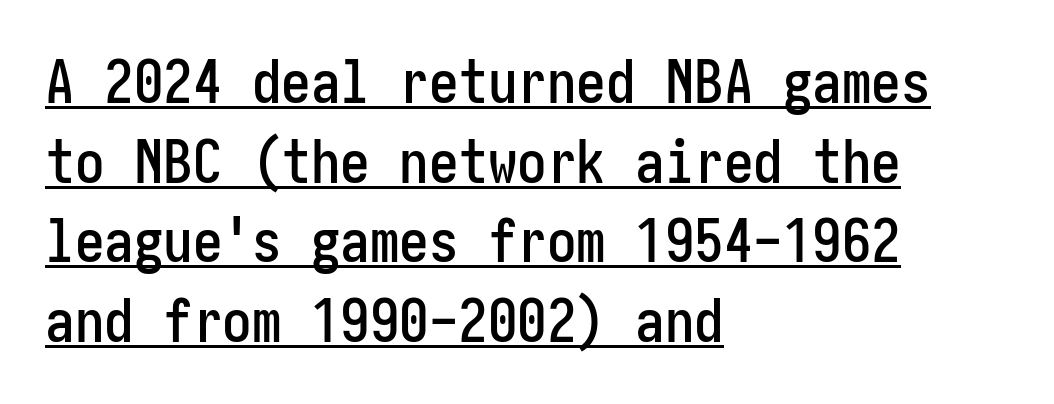
{"serif": "no", "italic": "no", "width": "condensed", "stroke_contrast": "low", "x_height": "medium", "underline": "yes", "align": "left", "line_spacing": "normal", "line_spacing_ratio": 1.35, "letter_spacing": "normal", "letter_spacing_em": 0.0, "glyph_px": 59}
